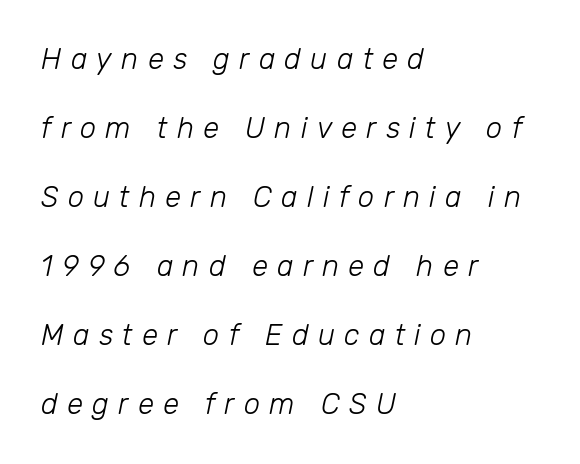
{"italic": "yes", "lean": "right", "slant_degrees": 12, "bold": "no", "weight": "light", "width": "normal", "stroke_contrast": "low", "x_height": "medium", "monospaced": "no", "underline": "no", "align": "left", "line_spacing": "loose", "line_spacing_ratio": 2.38, "letter_spacing": "wide", "letter_spacing_em": 0.32, "glyph_px": 29}
